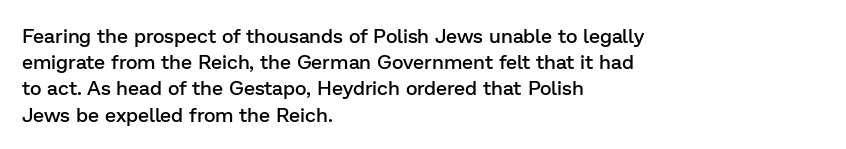
Q: Is the text bold? A: Semi-bold.
Q: Is the text italic (slanted)? A: No, it is upright.
Q: Is the text underlined? A: No.
Q: How is the paragraph aligned? A: Left-aligned.
Q: Is the spacing between letters normal or unusually wide? A: Normal.
Q: Is the spacing between lines tight, normal or loose? A: Normal.
